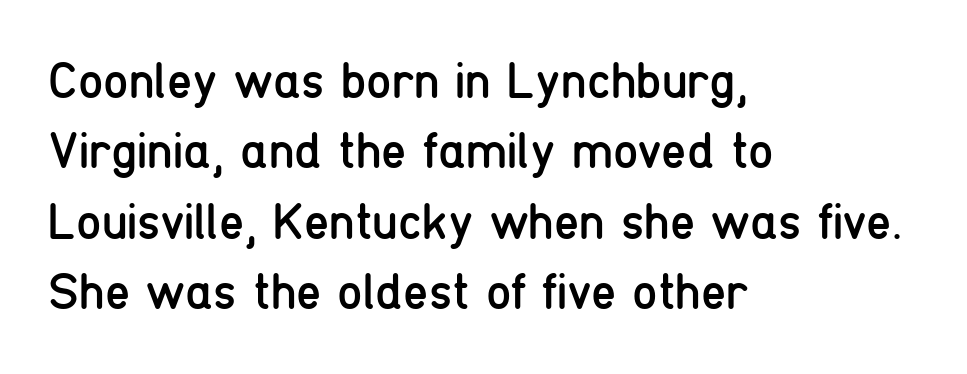
Upright lettering throughout. Proportional: the letters do not fall into vertical columns. Lines of text with bare space underneath. Compared with typical body copy, the letter spacing here is the same.
